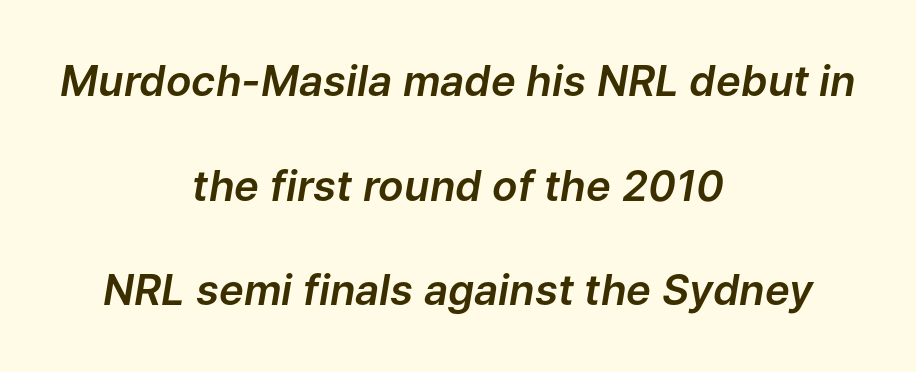
The image shows 42 px text type, italic (leaning right); set centered, loose line spacing (2.49x), normal letter spacing, not underlined; low stroke contrast and a medium x-height.
